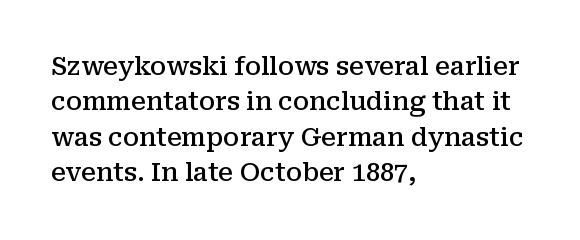
The image shows 25 px text type, upright; set left-aligned, normal line spacing (1.42x), normal letter spacing, not underlined.
